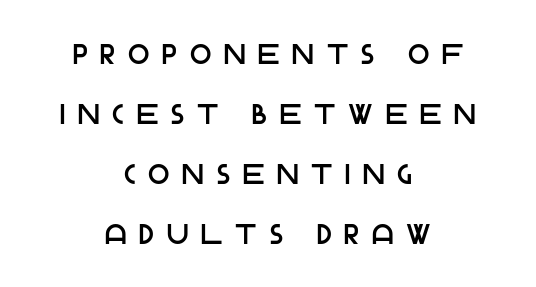
The image shows 28 px sans-serif type, upright; set centered, loose line spacing (2.14x), unusually wide letter spacing (+0.46 em), not underlined; low stroke contrast and a large x-height.
